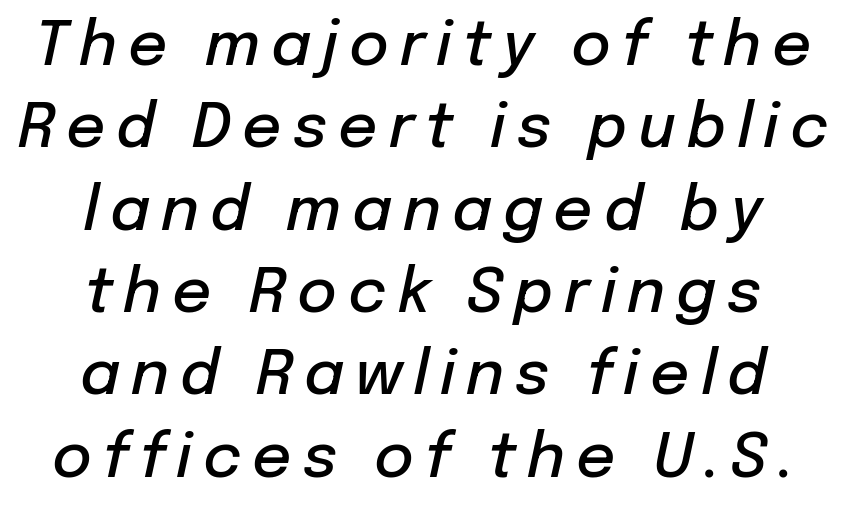
Quick note: underline off. Successive baselines arrive at the customary interval. Each letter keeps its own natural width here, so spacing adapts to shape. The paragraph shown floats in the horizontal middle.
